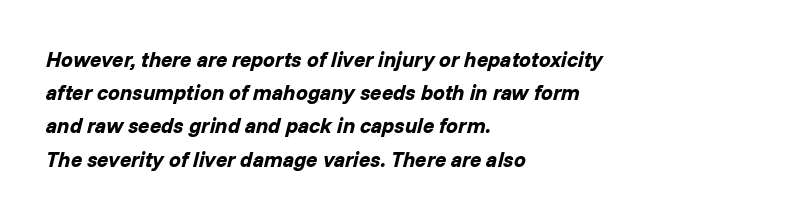
Q: Is the text bold? A: Yes.
Q: Is the text italic (slanted)? A: Yes, it leans right by about 14 degrees.
Q: Is the text underlined? A: No.
Q: How is the paragraph aligned? A: Left-aligned.
Q: Is the spacing between letters normal or unusually wide? A: Normal.
Q: Is the spacing between lines tight, normal or loose? A: Normal.
